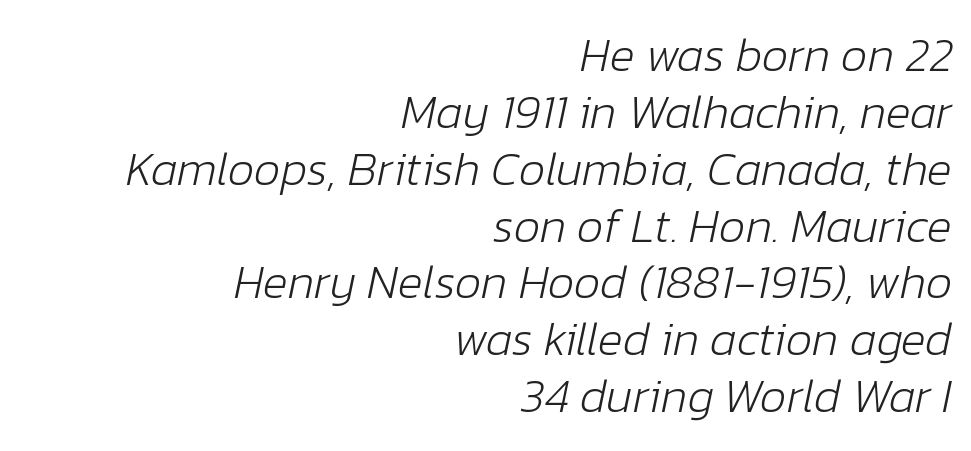
The image shows 47 px light type, italic (leaning right); set right-aligned, line spacing 1.21x, normal letter spacing, not underlined; low stroke contrast and a medium x-height.
